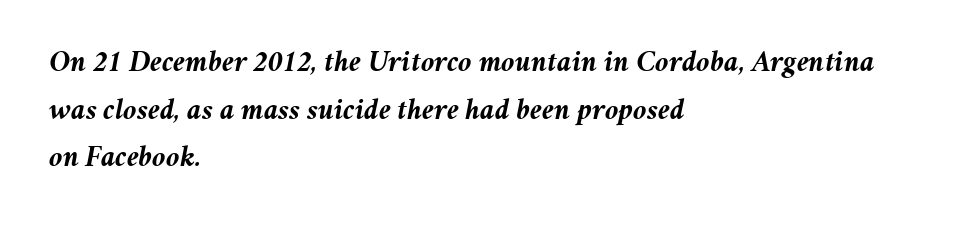
{"italic": "yes", "lean": "right", "slant_degrees": 11, "bold": "yes", "weight": "semibold", "width": "normal", "stroke_contrast": "medium", "x_height": "medium", "monospaced": "no", "underline": "no", "align": "left", "line_spacing": "normal", "line_spacing_ratio": 1.59, "letter_spacing": "normal", "letter_spacing_em": 0.0, "glyph_px": 30}
